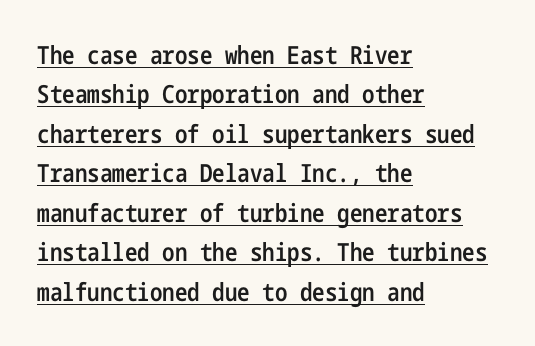
{"italic": "no", "bold": "semi", "underline": "yes", "align": "left", "line_spacing": "normal", "line_spacing_ratio": 1.58, "letter_spacing": "normal", "letter_spacing_em": 0.0, "glyph_px": 25}
